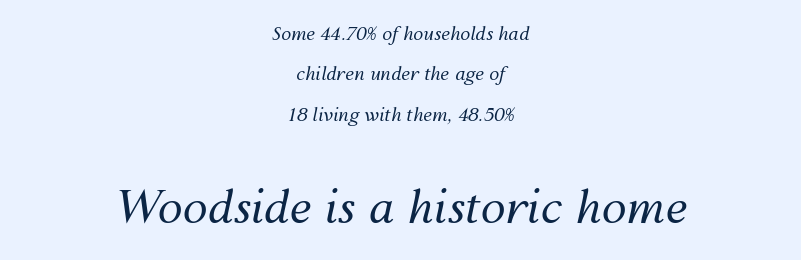
Q: Is the text bold? A: No.
Q: Is the text italic (slanted)? A: Yes, it leans right by about 12 degrees.
Q: Is the text underlined? A: No.
Q: How is the paragraph aligned? A: Centered.
Q: Is the spacing between letters normal or unusually wide? A: Normal.
Q: Is the spacing between lines tight, normal or loose? A: Loose.
Q: Which block of text is set in a larger size, the first (top) or the second (bottom)? A: The second (bottom) one.
Q: Width (condensed, normal, or wide)? A: Normal.
Q: Stroke contrast? A: Medium.
Q: x-height? A: Medium.
Q: Monospaced? A: No.
